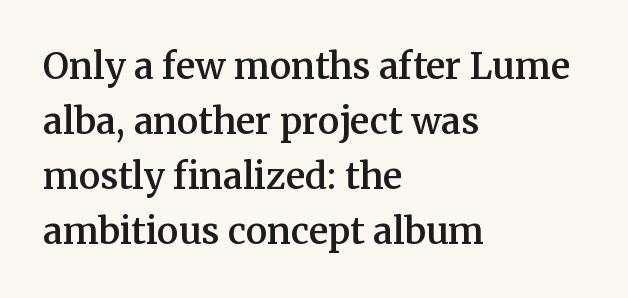
{"serif": "yes", "italic": "no", "bold": "semi", "weight": "semibold", "width": "normal", "stroke_contrast": "medium", "x_height": "medium", "monospaced": "no", "underline": "no", "align": "left", "line_spacing": "normal", "line_spacing_ratio": 1.53, "letter_spacing": "normal", "letter_spacing_em": 0.0, "glyph_px": 36}
